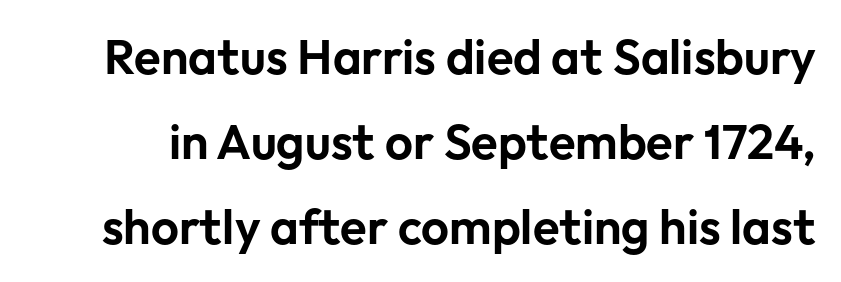
{"serif": "no", "italic": "no", "width": "normal", "stroke_contrast": "low", "x_height": "medium", "monospaced": "no", "underline": "no", "line_spacing_ratio": 1.73, "letter_spacing": "normal", "letter_spacing_em": 0.0, "glyph_px": 49}
